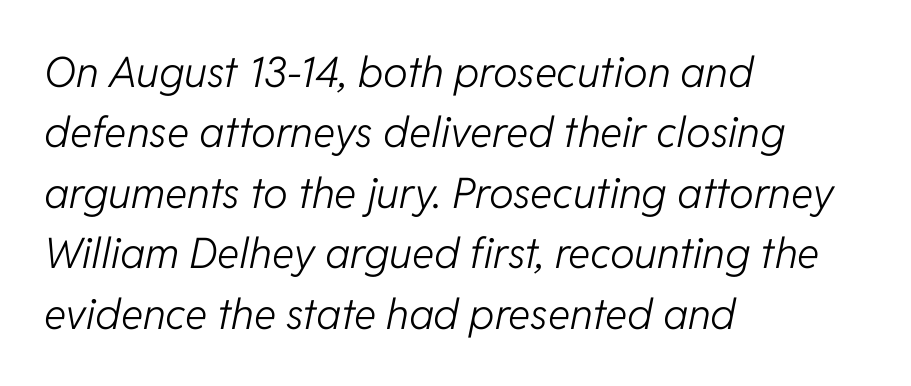
Standard letterfit; no display-style spreading of the glyphs. This sample uses an oblique cut, with every glyph tilted off the vertical. Stroke thickness stays within the range of a standard reading face or lighter. The designer left line spacing at the default. Clear beneath every line of the passage. In CSS terms this would be text-align: left.
